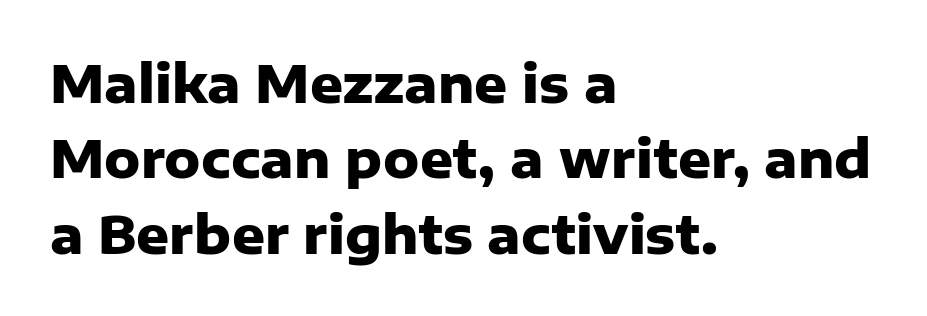
Q: Is the text bold? A: Yes.
Q: Is the text italic (slanted)? A: No, it is upright.
Q: Is the typeface a serif or a sans-serif typeface? A: Sans-serif.
Q: Is the text underlined? A: No.
Q: How is the paragraph aligned? A: Left-aligned.
Q: Is the spacing between letters normal or unusually wide? A: Normal.
Q: Is the spacing between lines tight, normal or loose? A: Normal.
Q: Width (condensed, normal, or wide)? A: Normal.
Q: Stroke contrast? A: Low.
Q: x-height? A: Medium.
Q: Monospaced? A: No.
